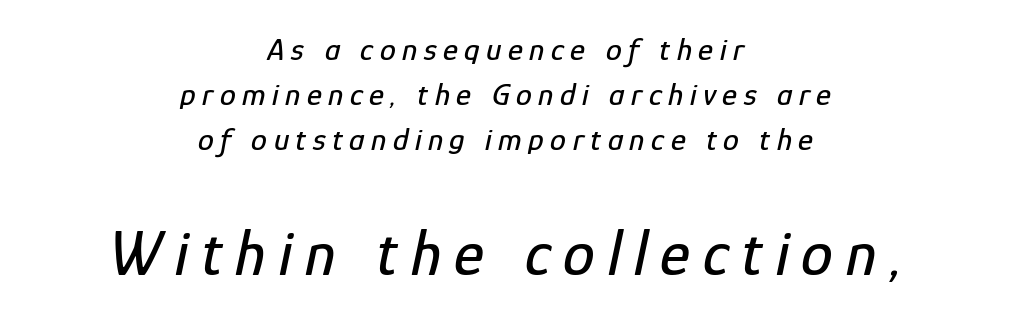
{"italic": "yes", "lean": "right", "slant_degrees": 12, "width": "condensed", "stroke_contrast": "low", "x_height": "medium", "monospaced": "no", "underline": "no", "align": "center", "line_spacing": "normal", "line_spacing_ratio": 1.4, "letter_spacing": "wide", "letter_spacing_em": 0.2, "larger_block": "second", "size_ratio": 2.0, "glyph_px": 64}
